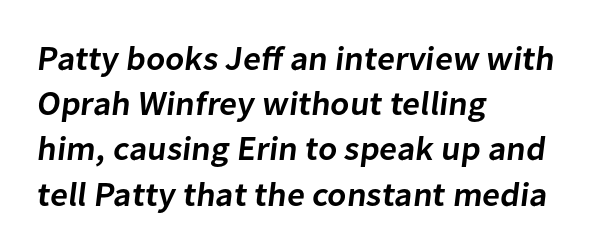
The face used here is proportionally spaced, like ordinary book or web type. What kind of face is this? One without serifs — a sans. Caption: standard tracking, unaltered. Is the block centered? No — it sits flush against the left margin.
